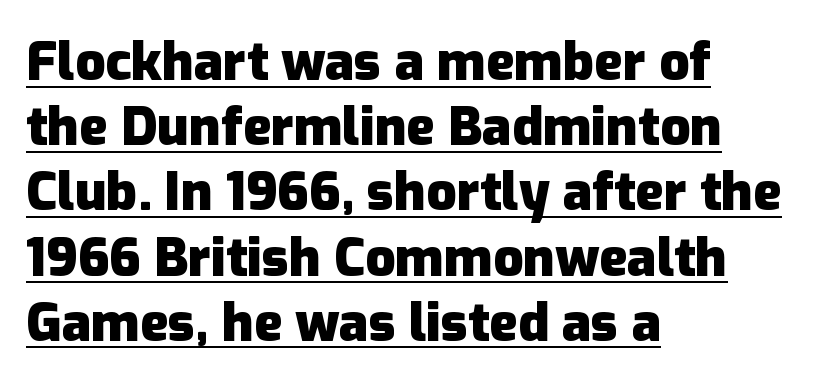
Q: Is the text bold? A: Yes.
Q: Is the text italic (slanted)? A: No, it is upright.
Q: Is the typeface a serif or a sans-serif typeface? A: Sans-serif.
Q: Is the text underlined? A: Yes.
Q: How is the paragraph aligned? A: Left-aligned.
Q: Is the spacing between letters normal or unusually wide? A: Normal.
Q: Width (condensed, normal, or wide)? A: Normal.
Q: Stroke contrast? A: Low.
Q: x-height? A: Medium.
Q: Monospaced? A: No.
